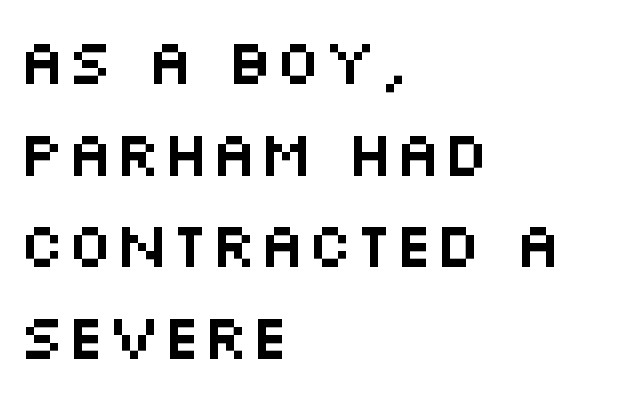
Q: Is the text italic (slanted)? A: No, it is upright.
Q: Is the typeface a serif or a sans-serif typeface? A: Sans-serif.
Q: Is the text underlined? A: No.
Q: How is the paragraph aligned? A: Left-aligned.
Q: Is the spacing between letters normal or unusually wide? A: Normal.
Q: Is the spacing between lines tight, normal or loose? A: Normal.
Q: Width (condensed, normal, or wide)? A: Wide.
Q: Stroke contrast? A: Medium.
Q: x-height? A: Large.
Q: Monospaced? A: No.
